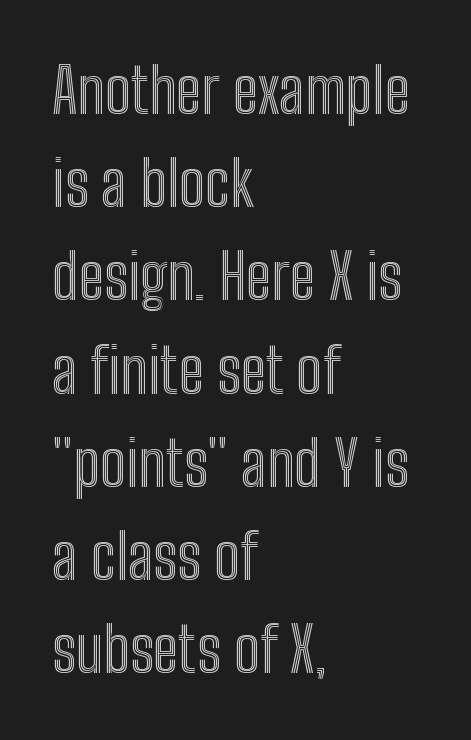
{"italic": "no", "width": "condensed", "x_height": "medium", "monospaced": "no", "underline": "no", "align": "left", "line_spacing": "normal", "line_spacing_ratio": 1.48, "letter_spacing": "normal", "letter_spacing_em": 0.0, "glyph_px": 63}
